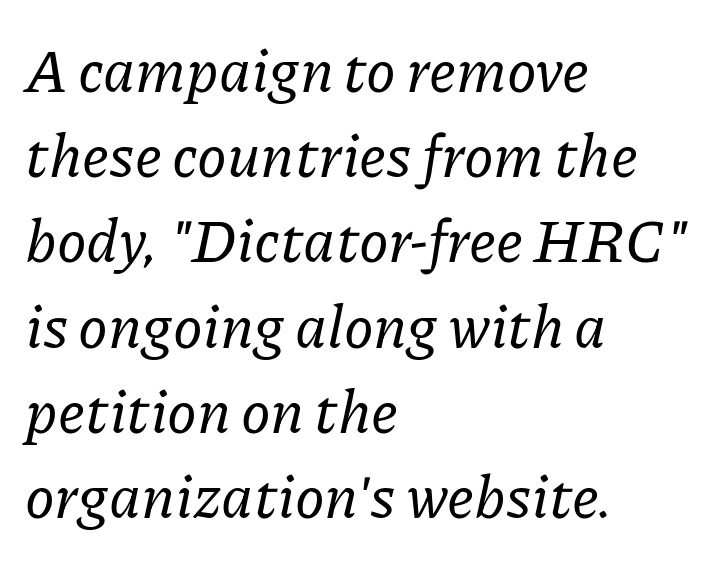
{"serif": "yes", "italic": "yes", "lean": "right", "slant_degrees": 11, "width": "normal", "stroke_contrast": "low", "x_height": "medium", "monospaced": "no", "underline": "no", "align": "left", "line_spacing": "normal", "line_spacing_ratio": 1.42, "letter_spacing": "normal", "letter_spacing_em": 0.0, "glyph_px": 60}
